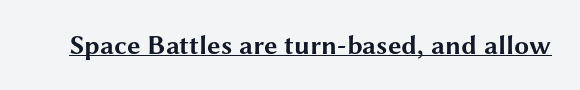
Q: Is the text bold? A: Yes.
Q: Is the text italic (slanted)? A: No, it is upright.
Q: Is the text underlined? A: Yes.
Q: Is the spacing between letters normal or unusually wide? A: Normal.
